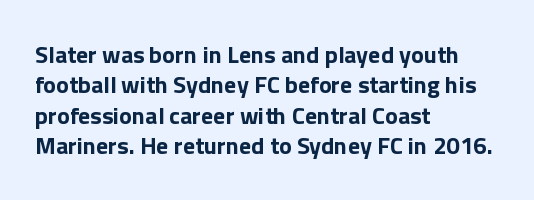
Q: Is the text bold? A: Yes.
Q: Is the text italic (slanted)? A: No, it is upright.
Q: Is the text underlined? A: No.
Q: How is the paragraph aligned? A: Left-aligned.
Q: Is the spacing between letters normal or unusually wide? A: Normal.
Q: Is the spacing between lines tight, normal or loose? A: Normal.
